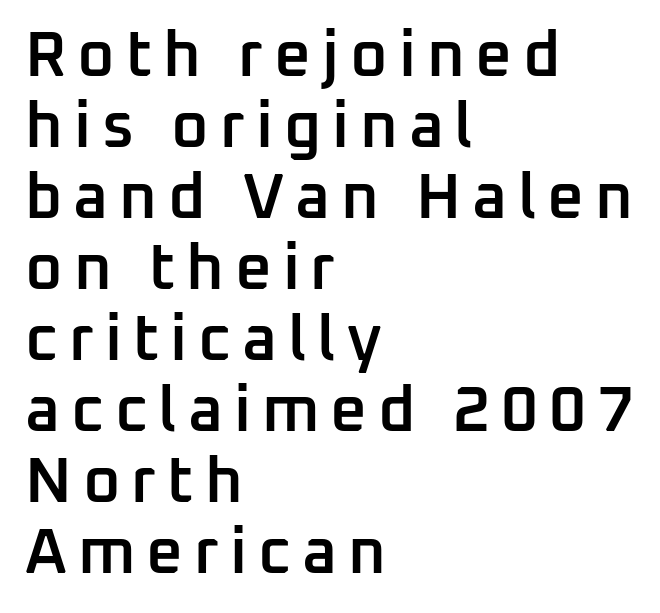
Q: Is the text bold? A: Semi-bold.
Q: Is the text italic (slanted)? A: No, it is upright.
Q: Is the typeface a serif or a sans-serif typeface? A: Sans-serif.
Q: Is the text underlined? A: No.
Q: How is the paragraph aligned? A: Left-aligned.
Q: Is the spacing between lines tight, normal or loose? A: Tight.
Q: Width (condensed, normal, or wide)? A: Normal.
Q: Stroke contrast? A: Low.
Q: x-height? A: Medium.
Q: Monospaced? A: No.
